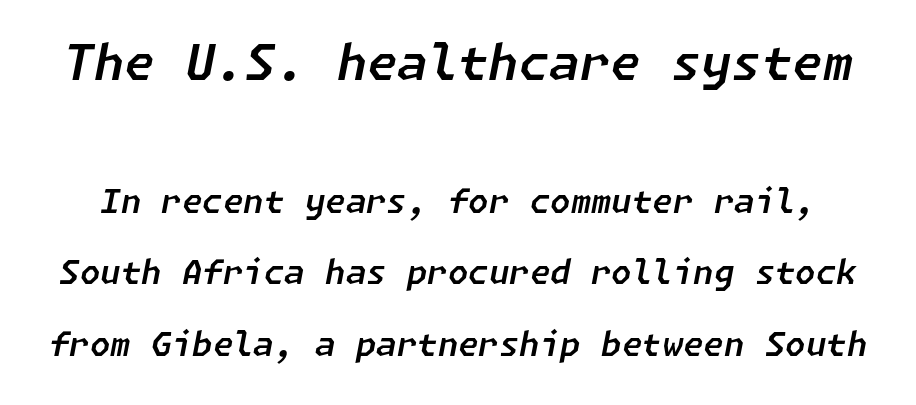
Q: Is the text italic (slanted)? A: Yes, it leans right by about 11 degrees.
Q: Is the text underlined? A: No.
Q: Is the spacing between letters normal or unusually wide? A: Normal.
Q: Is the spacing between lines tight, normal or loose? A: Loose.
Q: Which block of text is set in a larger size, the first (top) or the second (bottom)? A: The first (top) one.
Q: Width (condensed, normal, or wide)? A: Normal.
Q: Stroke contrast? A: Low.
Q: x-height? A: Medium.
